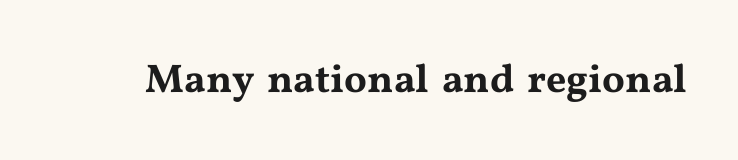
The image shows 40 px wide serif type, upright; set normal letter spacing, not underlined; medium stroke contrast and a medium x-height.
